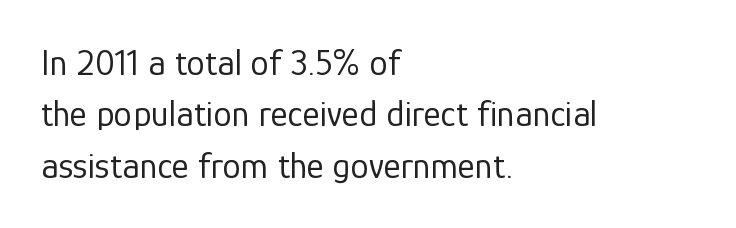
Q: Is the text bold? A: No.
Q: Is the text italic (slanted)? A: No, it is upright.
Q: Is the typeface a serif or a sans-serif typeface? A: Sans-serif.
Q: Is the text underlined? A: No.
Q: How is the paragraph aligned? A: Left-aligned.
Q: Is the spacing between letters normal or unusually wide? A: Normal.
Q: Is the spacing between lines tight, normal or loose? A: Normal.
Q: Width (condensed, normal, or wide)? A: Normal.
Q: Stroke contrast? A: Low.
Q: x-height? A: Medium.
Q: Monospaced? A: No.
